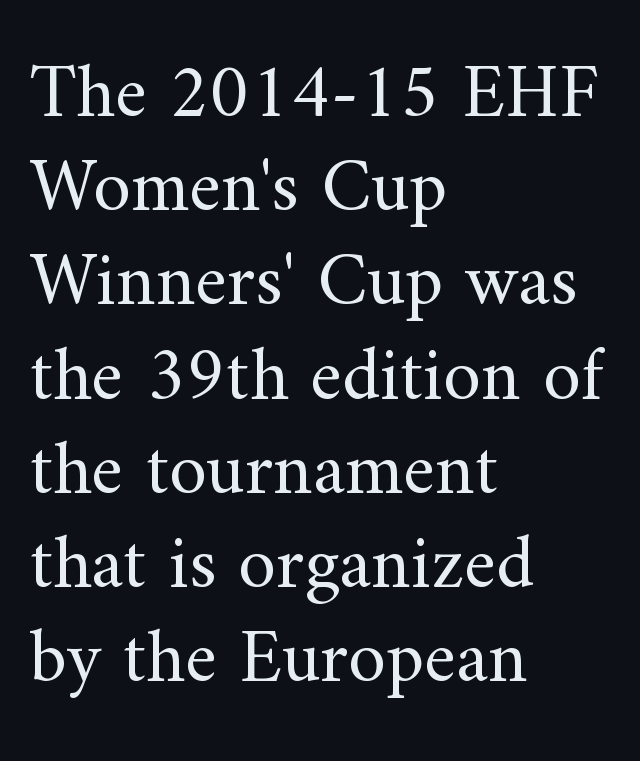
Q: Is the text bold? A: No.
Q: Is the text italic (slanted)? A: No, it is upright.
Q: Is the typeface a serif or a sans-serif typeface? A: Serif.
Q: Is the text underlined? A: No.
Q: How is the paragraph aligned? A: Left-aligned.
Q: Is the spacing between letters normal or unusually wide? A: Normal.
Q: Width (condensed, normal, or wide)? A: Normal.
Q: Stroke contrast? A: Medium.
Q: x-height? A: Small.
Q: Monospaced? A: No.
